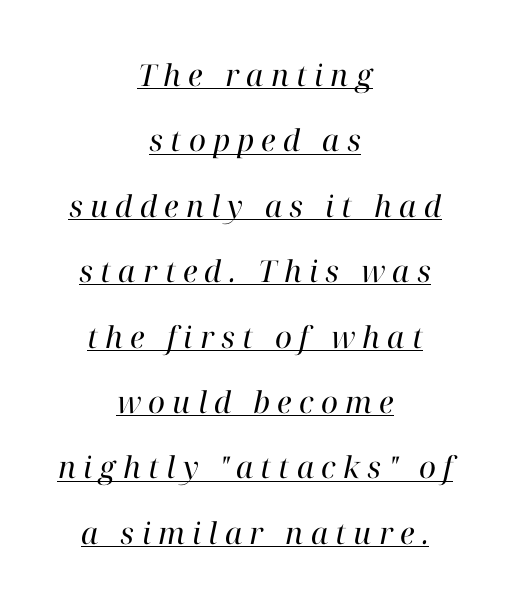
{"serif": "yes", "italic": "yes", "lean": "right", "slant_degrees": 12, "bold": "no", "weight": "regular", "width": "normal", "stroke_contrast": "high", "x_height": "medium", "monospaced": "no", "underline": "yes", "align": "center", "line_spacing": "loose", "line_spacing_ratio": 2.18, "letter_spacing": "wide", "letter_spacing_em": 0.24, "glyph_px": 30}
